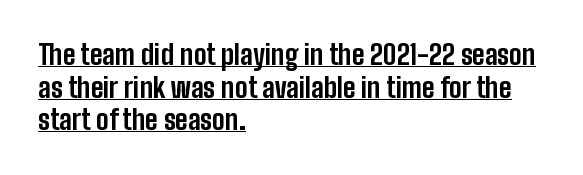
Q: Is the text bold? A: Yes.
Q: Is the text italic (slanted)? A: No, it is upright.
Q: Is the text underlined? A: Yes.
Q: How is the paragraph aligned? A: Left-aligned.
Q: Is the spacing between letters normal or unusually wide? A: Normal.
